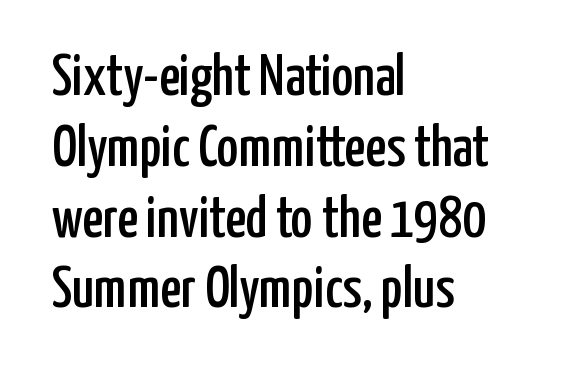
Q: Is the text italic (slanted)? A: No, it is upright.
Q: Is the typeface a serif or a sans-serif typeface? A: Sans-serif.
Q: Is the text underlined? A: No.
Q: How is the paragraph aligned? A: Left-aligned.
Q: Is the spacing between letters normal or unusually wide? A: Normal.
Q: Width (condensed, normal, or wide)? A: Condensed.
Q: Stroke contrast? A: Low.
Q: x-height? A: Medium.
Q: Monospaced? A: No.
